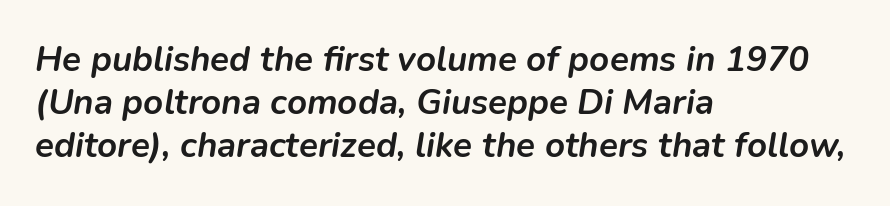
Q: Is the text bold? A: Yes.
Q: Is the text italic (slanted)? A: Yes, it leans right by about 9 degrees.
Q: Is the text underlined? A: No.
Q: How is the paragraph aligned? A: Left-aligned.
Q: Is the spacing between letters normal or unusually wide? A: Normal.
Q: Width (condensed, normal, or wide)? A: Normal.
Q: Stroke contrast? A: Low.
Q: x-height? A: Medium.
Q: Monospaced? A: No.
